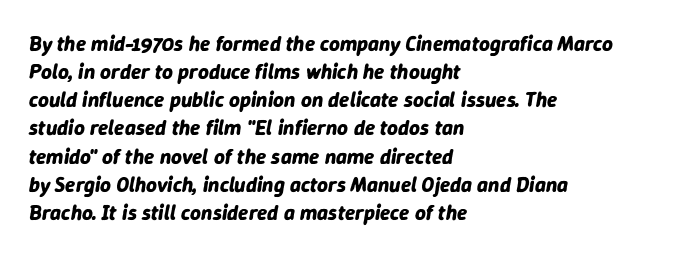
Weight: bold. These lines keep a tight, regular rhythm from letter to letter. The rendering uses a moderate line-height, typical for paragraphs. Line starts are locked; line ends wander. The words here are not underlined. These lines were composed using italics.
